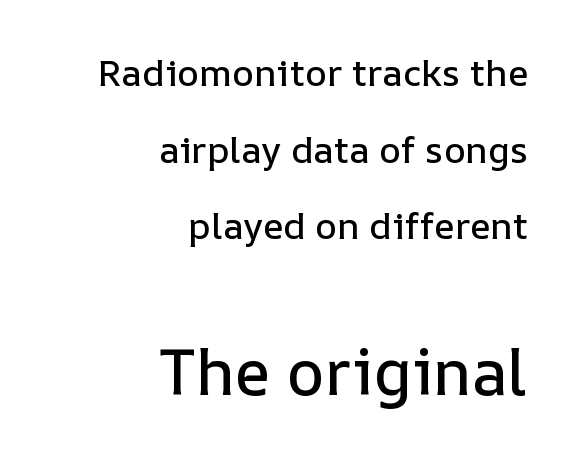
The lines in this sample share a right terminus and differ only in where they begin. Anything drawn beneath the words? Only blank space. Think of a printed novel: that variable character pitch is what you see here. Glyph-to-glyph distance matches everyday printed text.
